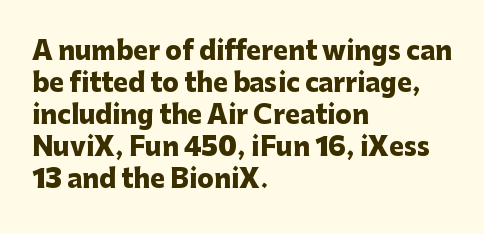
The image shows 25 px bold type, upright; set left-aligned, normal line spacing (1.28x), normal letter spacing, not underlined.
